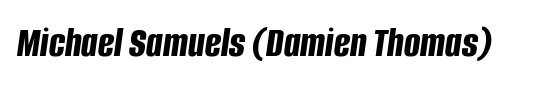
The image shows 43 px bold, condensed type, italic (leaning right); set normal letter spacing, not underlined; low stroke contrast and a large x-height.
